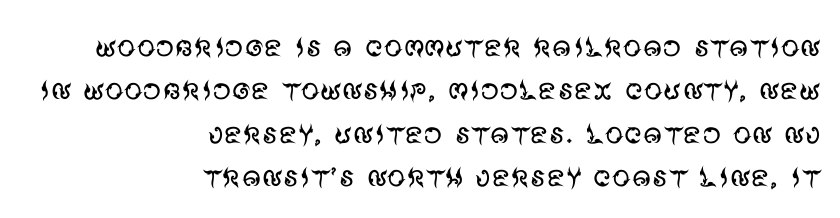
{"serif": "no", "italic": "no", "bold": "no", "weight": "regular", "width": "normal", "stroke_contrast": "medium", "x_height": "large", "monospaced": "no", "underline": "no", "align": "right", "line_spacing_ratio": 1.17, "letter_spacing": "normal", "letter_spacing_em": 0.0, "glyph_px": 37}
